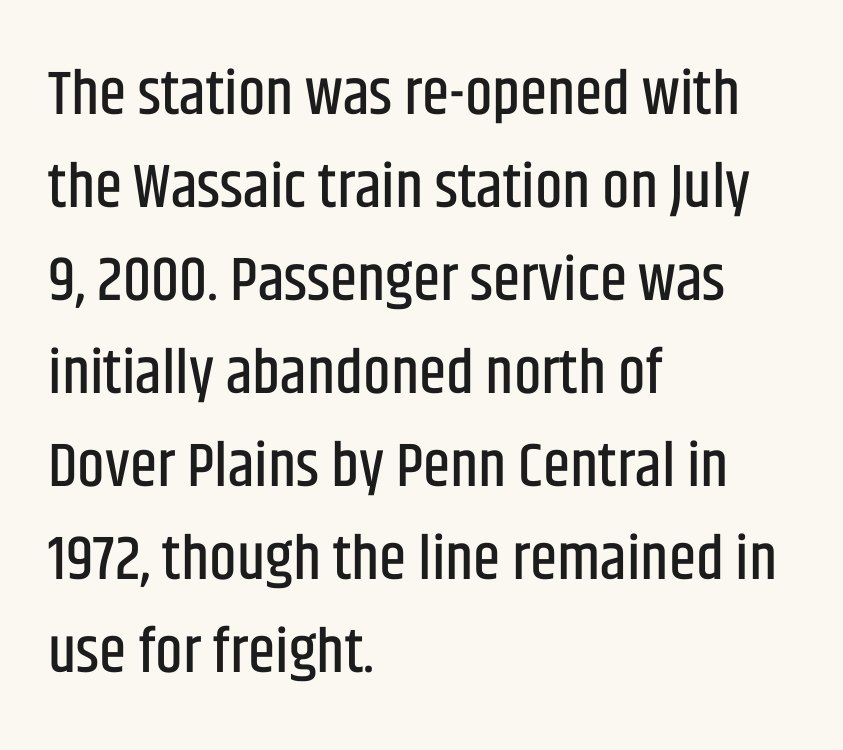
{"serif": "no", "italic": "no", "width": "condensed", "stroke_contrast": "low", "x_height": "large", "monospaced": "no", "underline": "no", "align": "left", "line_spacing": "normal", "line_spacing_ratio": 1.5, "letter_spacing": "normal", "letter_spacing_em": 0.0, "glyph_px": 62}
